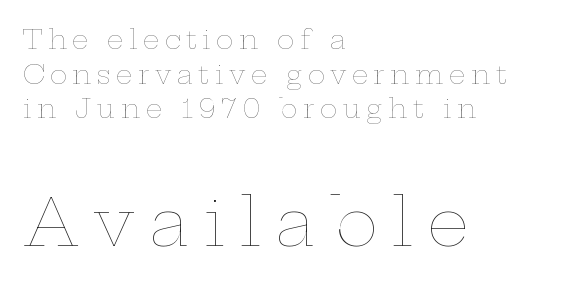
Q: Is the text bold? A: No.
Q: Is the text italic (slanted)? A: No, it is upright.
Q: Is the text underlined? A: No.
Q: How is the paragraph aligned? A: Left-aligned.
Q: Is the spacing between letters normal or unusually wide? A: Unusually wide.
Q: Is the spacing between lines tight, normal or loose? A: Normal.
Q: Which block of text is set in a larger size, the first (top) or the second (bottom)? A: The second (bottom) one.
Q: Width (condensed, normal, or wide)? A: Wide.
Q: Stroke contrast? A: Low.
Q: x-height? A: Medium.
Q: Monospaced? A: No.
